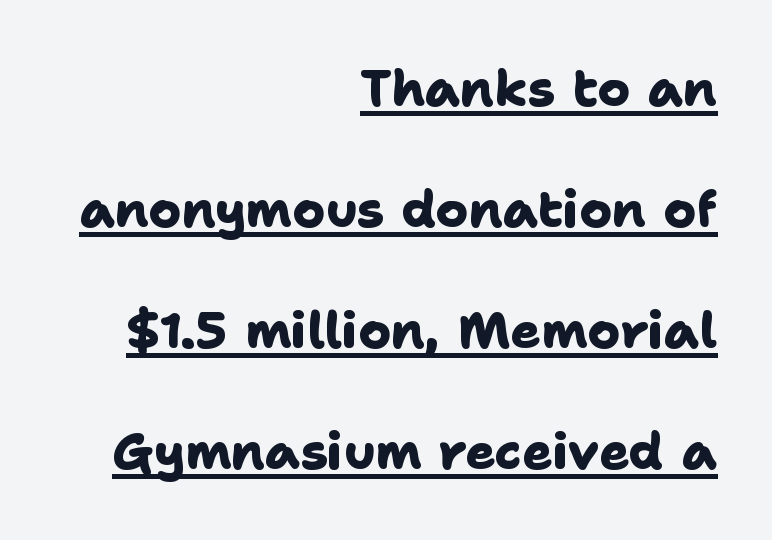
Is this a fixed-width face? No — the glyphs have proportional, varying widths. The rendering shows plain stroke endings on the letterforms — a sans-serif design. What weight is shown? A full bold with thick strokes. The lines in this sample share a right terminus and differ only in where they begin. The rendering uses the underline text-decoration.
